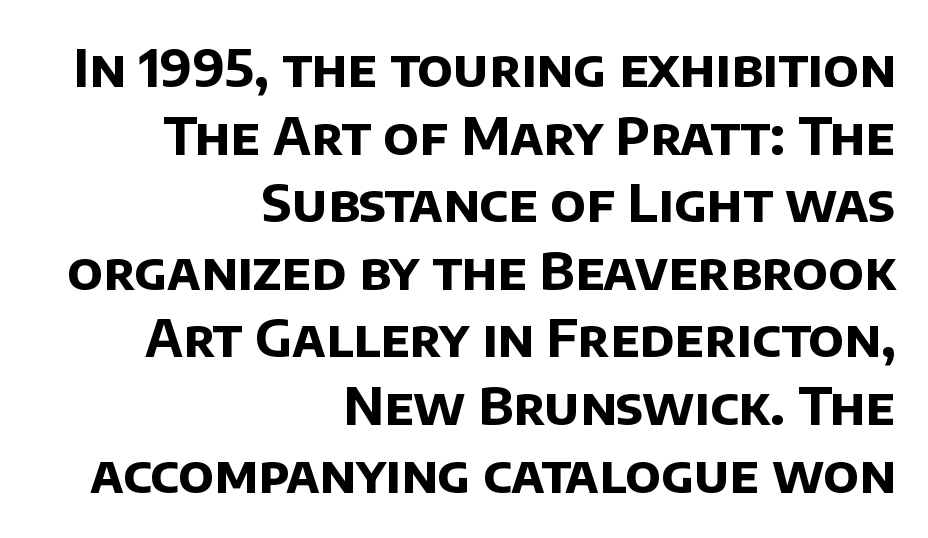
{"serif": "no", "bold": "yes", "weight": "bold", "width": "normal", "stroke_contrast": "low", "x_height": "large", "monospaced": "no", "underline": "no", "align": "right", "line_spacing": "normal", "line_spacing_ratio": 1.3, "letter_spacing": "normal", "letter_spacing_em": 0.0, "glyph_px": 52}
